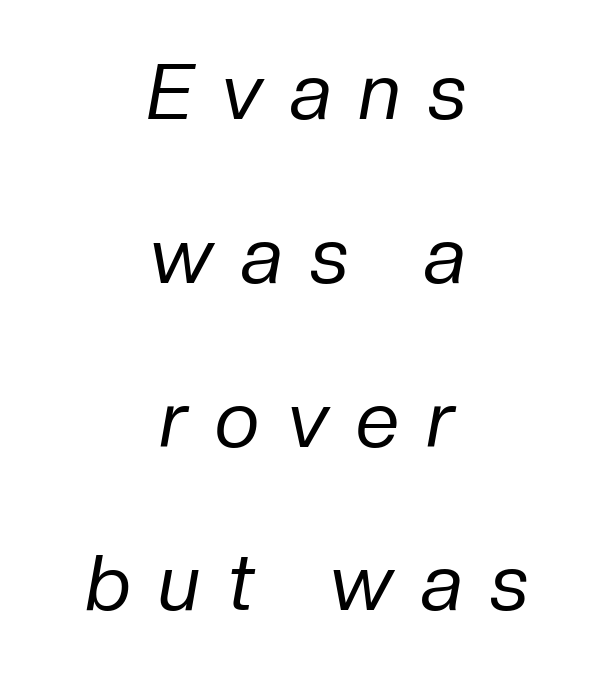
The image shows 78 px regular-weight type, italic (leaning right); set centered, loose line spacing (2.1x), unusually wide letter spacing (+0.36 em), not underlined; low stroke contrast and a medium x-height.
